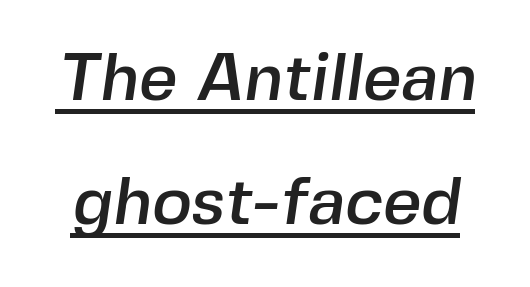
The image shows 67 px sans-serif type; set line spacing 1.85x, normal letter spacing, underlined; a medium x-height.
